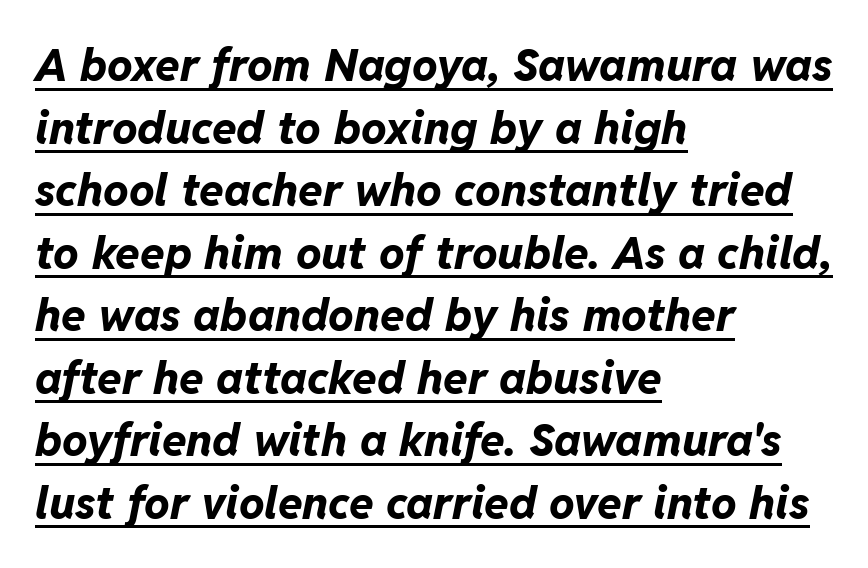
{"italic": "yes", "lean": "right", "slant_degrees": 11, "bold": "yes", "weight": "bold", "width": "normal", "stroke_contrast": "low", "x_height": "medium", "monospaced": "no", "underline": "yes", "align": "left", "line_spacing": "normal", "line_spacing_ratio": 1.39, "letter_spacing": "normal", "letter_spacing_em": 0.0, "glyph_px": 45}
